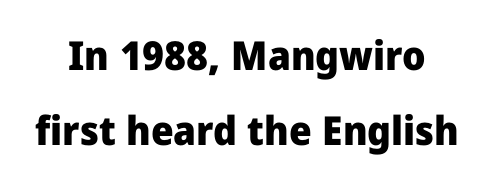
No word sits above an underline. This is sans-serif lettering, the kind often seen on screens and signage. The axis of the letterforms is exactly vertical. The gaps between neighbouring characters are ordinary and unremarkable.
